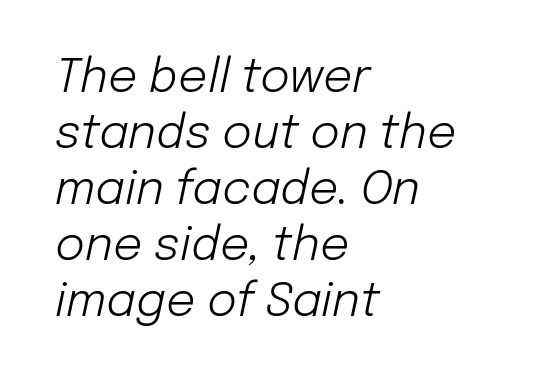
Bare-footed words on every line. Stems and bowls with no extra thickness — not bold. The horizontal fit of the characters is conventional and even. The lines in this sample share a left origin and differ only in where they stop. Style check: oblique. You could not count columns in this text — the font is proportionally spaced.
